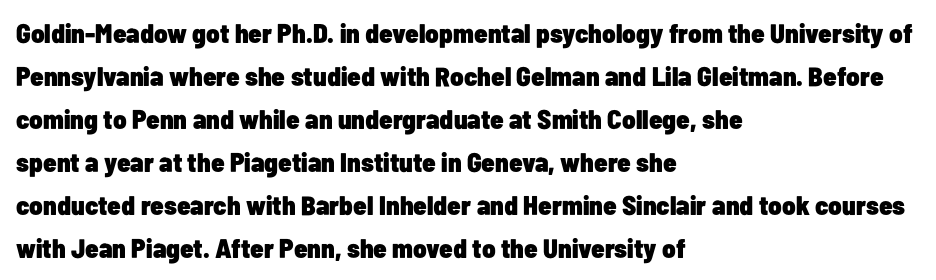
The image shows 27 px bold type, upright; set left-aligned, normal line spacing (1.59x), normal letter spacing, not underlined.
